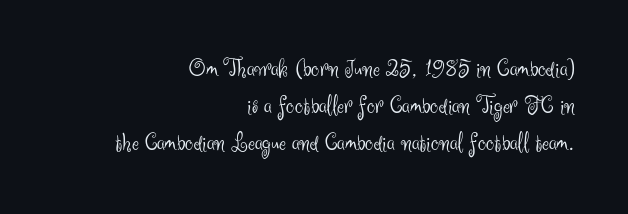
Summary of vertical rhythm: regular, with standard interline spacing. A student would call this right alignment; a typographer would say flush right, rag left. This is the regular roman posture of the typeface. Weight: regular or lighter.
